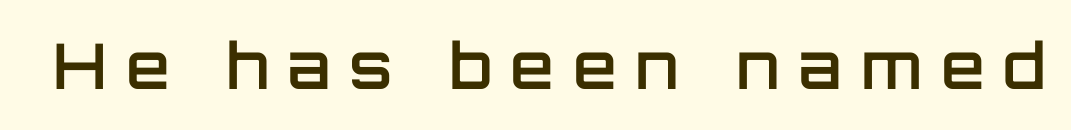
The image shows 63 px semibold sans-serif type, upright; set unusually wide letter spacing (+0.3 em), not underlined; low stroke contrast and a large x-height.
